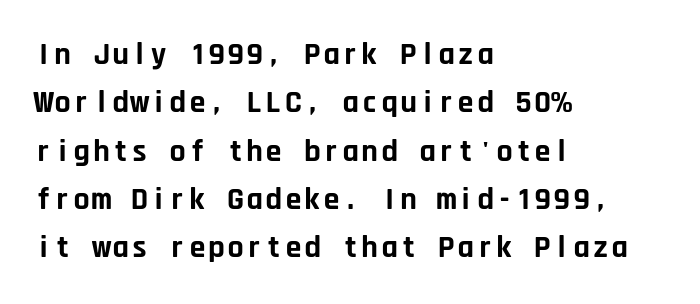
{"serif": "no", "italic": "no", "bold": "yes", "weight": "bold", "width": "normal", "stroke_contrast": "low", "x_height": "large", "monospaced": "yes", "underline": "no", "align": "left", "line_spacing": "normal", "line_spacing_ratio": 1.51, "letter_spacing": "normal", "letter_spacing_em": 0.0, "glyph_px": 32}
